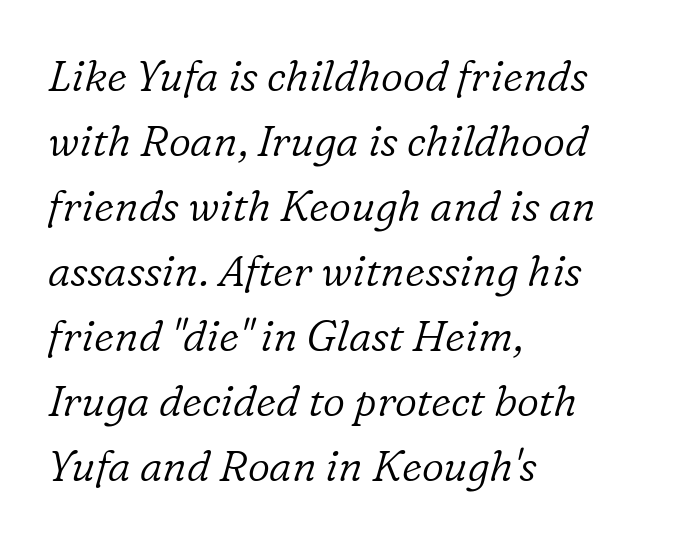
{"serif": "yes", "italic": "yes", "lean": "right", "slant_degrees": 16, "bold": "no", "weight": "light", "width": "normal", "stroke_contrast": "low", "x_height": "medium", "monospaced": "no", "underline": "no", "align": "left", "line_spacing": "normal", "line_spacing_ratio": 1.51, "letter_spacing": "normal", "letter_spacing_em": 0.0, "glyph_px": 43}
